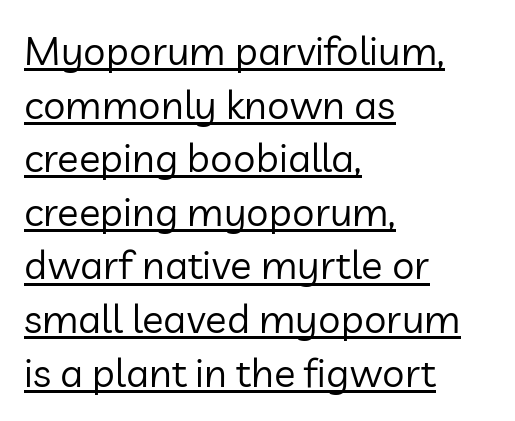
{"serif": "no", "italic": "no", "bold": "no", "weight": "regular", "width": "normal", "stroke_contrast": "low", "x_height": "medium", "monospaced": "no", "underline": "yes", "align": "left", "line_spacing": "normal", "line_spacing_ratio": 1.34, "letter_spacing": "normal", "letter_spacing_em": 0.0, "glyph_px": 40}
